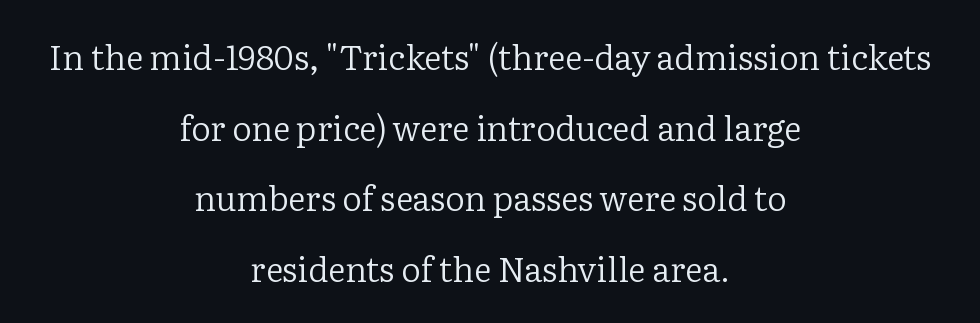
The image shows 34 px regular-weight serif type, upright; set centered, loose line spacing (2.08x), normal letter spacing, not underlined; low stroke contrast and a medium x-height.
